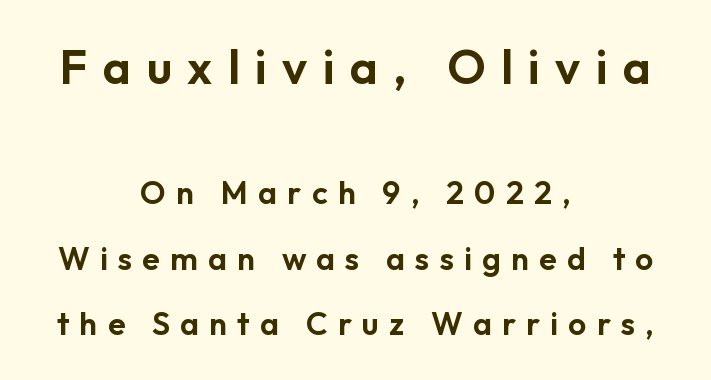
The image shows 48 px sans-serif type, upright; set centered, loose line spacing (2.04x), unusually wide letter spacing (+0.32 em), not underlined; the first (top) block is 1.5x larger; low stroke contrast and a medium x-height.
